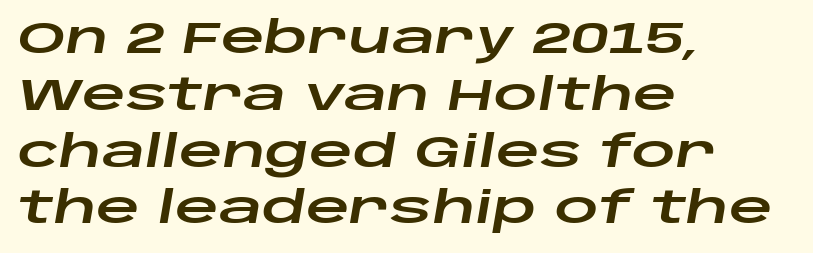
{"italic": "yes", "lean": "right", "slant_degrees": 10, "width": "wide", "stroke_contrast": "low", "x_height": "large", "monospaced": "no", "underline": "no", "align": "left", "line_spacing": "normal", "line_spacing_ratio": 1.32, "letter_spacing": "normal", "letter_spacing_em": 0.0, "glyph_px": 43}
